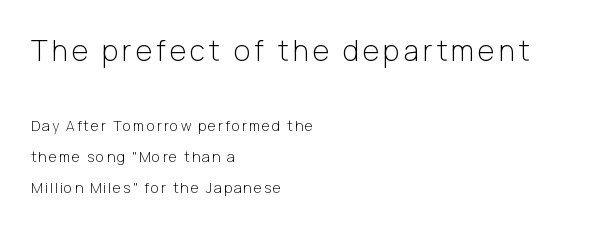
{"serif": "no", "italic": "no", "bold": "no", "weight": "light", "width": "normal", "stroke_contrast": "low", "x_height": "medium", "monospaced": "no", "underline": "no", "align": "left", "line_spacing": "loose", "line_spacing_ratio": 2.22, "larger_block": "first", "size_ratio": 2.0, "glyph_px": 28}
